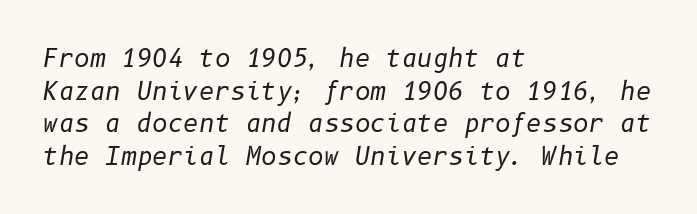
Q: Is the text bold? A: No.
Q: Is the text italic (slanted)? A: Yes, it leans right by about 10 degrees.
Q: Is the text underlined? A: No.
Q: How is the paragraph aligned? A: Left-aligned.
Q: Is the spacing between letters normal or unusually wide? A: Normal.
Q: Is the spacing between lines tight, normal or loose? A: Normal.
